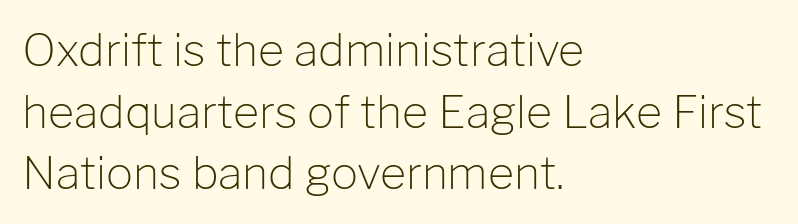
The image shows 45 px light sans-serif type, upright; set left-aligned, normal line spacing (1.37x), normal letter spacing, not underlined; low stroke contrast and a medium x-height.
